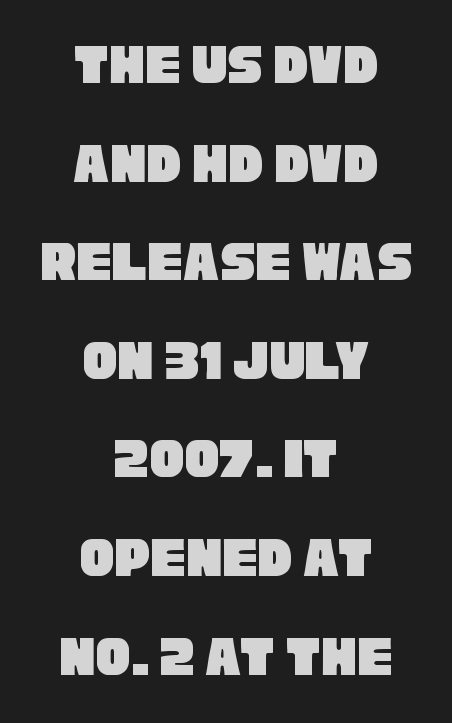
{"serif": "no", "width": "condensed", "stroke_contrast": "low", "x_height": "large", "monospaced": "no", "underline": "no", "align": "center", "line_spacing": "normal", "line_spacing_ratio": 1.7, "letter_spacing": "normal", "letter_spacing_em": 0.0, "glyph_px": 58}
